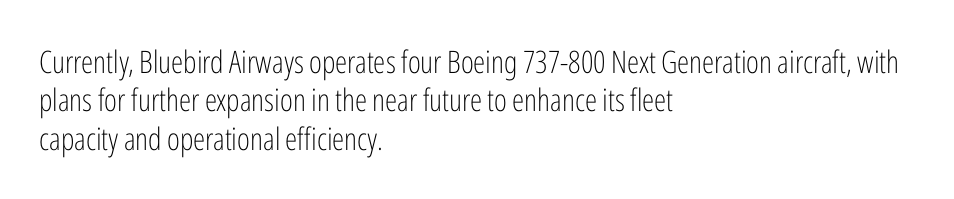
The image shows 31 px light, condensed sans-serif type, upright; set left-aligned, line spacing 1.24x, normal letter spacing, not underlined; low stroke contrast and a medium x-height.
